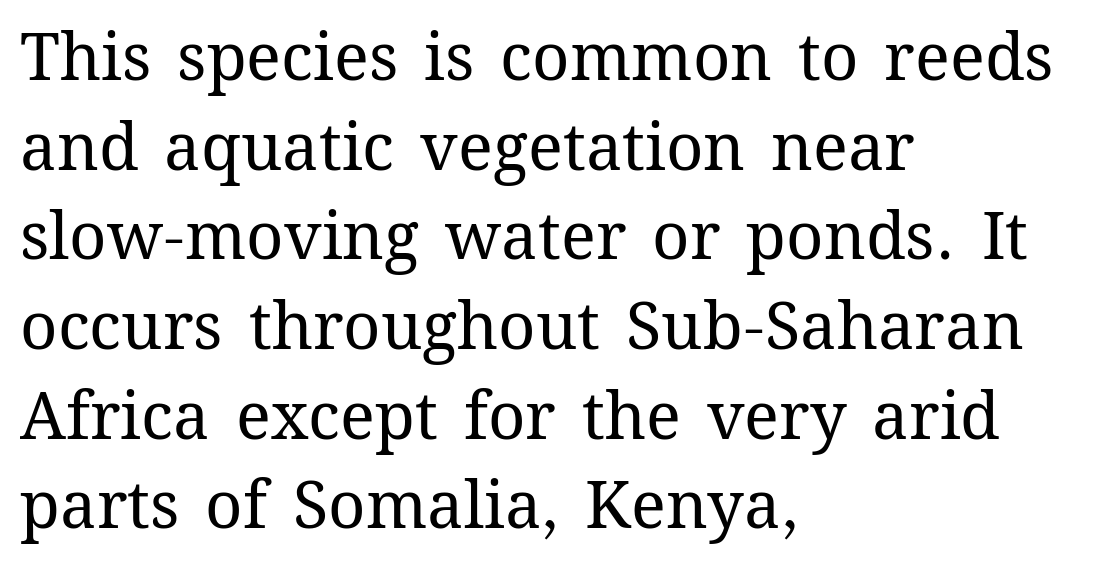
The image shows 65 px regular-weight type, upright; set left-aligned, normal line spacing (1.38x), normal letter spacing, not underlined; medium stroke contrast and a medium x-height.
